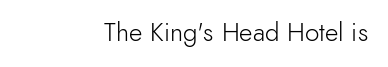
The image shows 26 px text type, upright; set normal letter spacing, not underlined.
